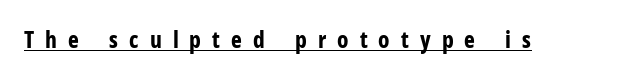
A typographer would call this underscored text. Strokes here are thick enough to call this a true bold. In terms of letterspacing, this is a distinctly airy, spread setting. The lettering stays uniformly vertical, giving the passage a roman look.
